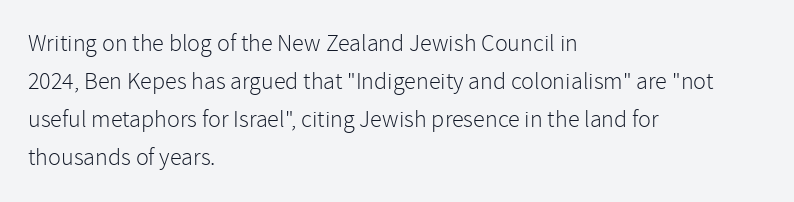
The image shows 24 px text type, upright; set left-aligned, normal line spacing (1.59x), normal letter spacing, not underlined.
